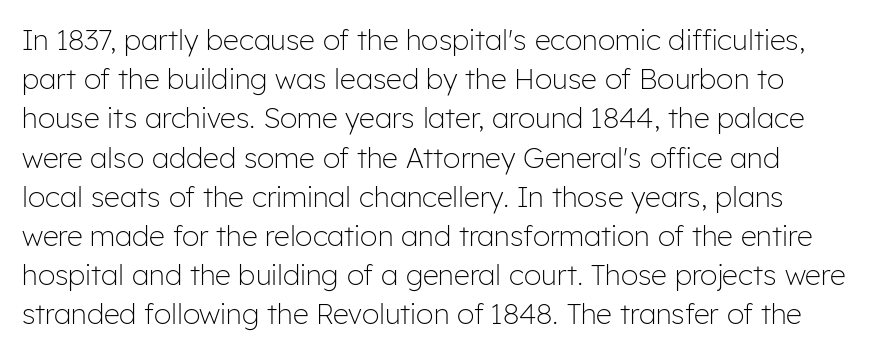
Q: Is the text bold? A: No.
Q: Is the text italic (slanted)? A: No, it is upright.
Q: Is the typeface a serif or a sans-serif typeface? A: Sans-serif.
Q: Is the text underlined? A: No.
Q: Is the spacing between letters normal or unusually wide? A: Normal.
Q: Is the spacing between lines tight, normal or loose? A: Normal.
Q: Width (condensed, normal, or wide)? A: Normal.
Q: Stroke contrast? A: Low.
Q: x-height? A: Medium.
Q: Monospaced? A: No.
